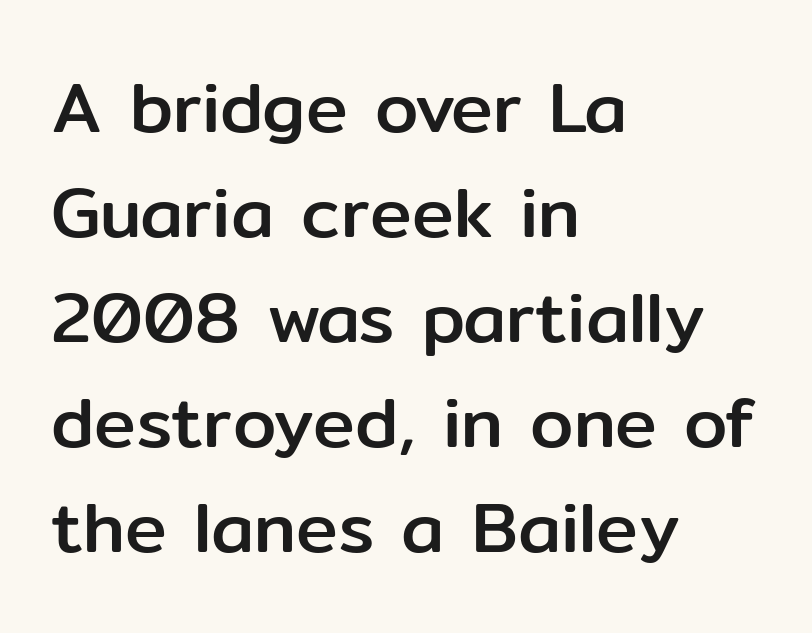
Teacher's note: observe the even left margin — that is flush-left alignment. Beneath every word, the page is bare. The type family on display is of the sans-serif kind. The lines sit at an ordinary, default distance from one another. This sample has the flowing, uneven cadence of proportional lettering.
